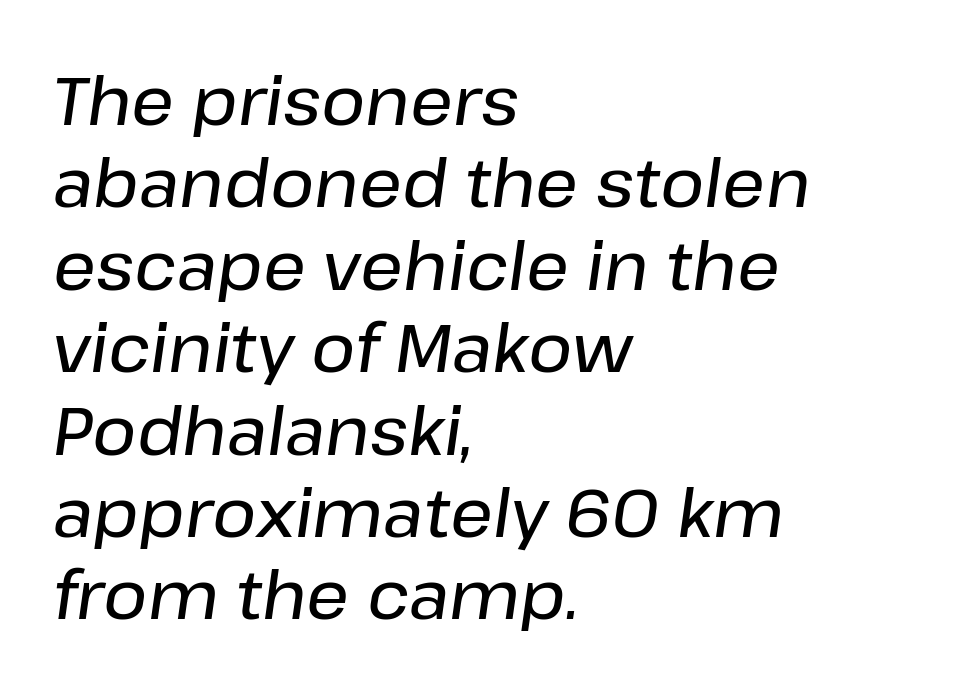
Notice how the stems are inclined rather than vertical — that's the hallmark of italics. The words here are not underlined. Varying glyph widths throughout — classic text-font behaviour. Teacher's note: observe the even left margin — that is flush-left alignment. Letter spacing: default.
